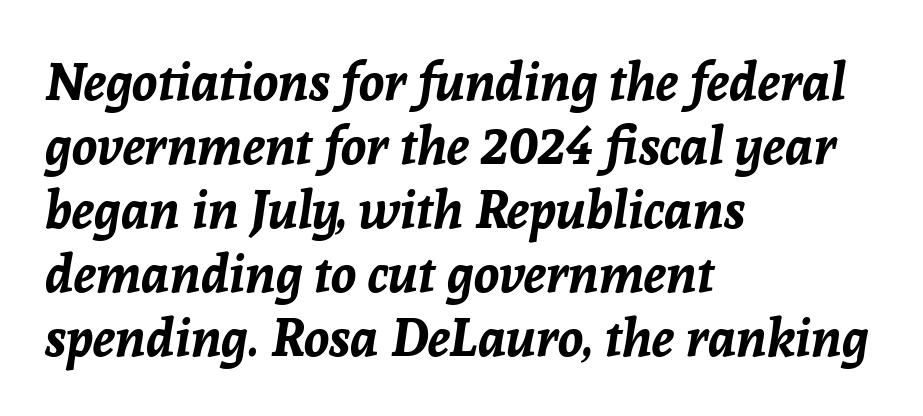
Q: Is the text bold? A: Yes.
Q: Is the text italic (slanted)? A: Yes, it leans right by about 8 degrees.
Q: Is the text underlined? A: No.
Q: How is the paragraph aligned? A: Left-aligned.
Q: Is the spacing between letters normal or unusually wide? A: Normal.
Q: Width (condensed, normal, or wide)? A: Normal.
Q: Stroke contrast? A: Low.
Q: x-height? A: Medium.
Q: Monospaced? A: No.
